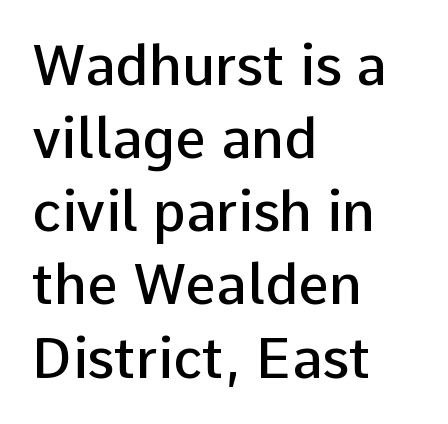
Q: Is the text bold? A: Semi-bold.
Q: Is the text italic (slanted)? A: No, it is upright.
Q: Is the typeface a serif or a sans-serif typeface? A: Sans-serif.
Q: Is the text underlined? A: No.
Q: How is the paragraph aligned? A: Left-aligned.
Q: Is the spacing between letters normal or unusually wide? A: Normal.
Q: Is the spacing between lines tight, normal or loose? A: Normal.
Q: Width (condensed, normal, or wide)? A: Normal.
Q: Stroke contrast? A: Low.
Q: x-height? A: Medium.
Q: Monospaced? A: No.
